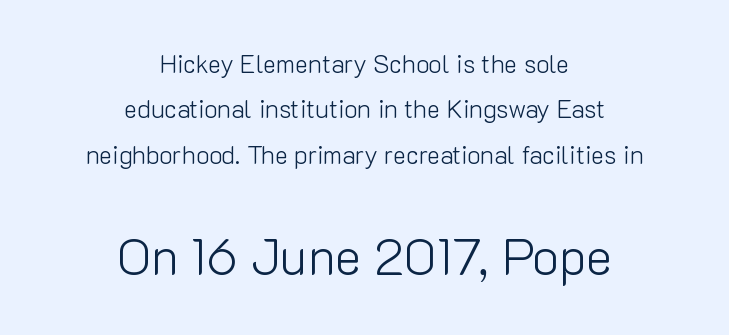
Q: Is the text bold? A: No.
Q: Is the text italic (slanted)? A: No, it is upright.
Q: Is the typeface a serif or a sans-serif typeface? A: Sans-serif.
Q: Is the text underlined? A: No.
Q: How is the paragraph aligned? A: Centered.
Q: Is the spacing between letters normal or unusually wide? A: Normal.
Q: Which block of text is set in a larger size, the first (top) or the second (bottom)? A: The second (bottom) one.
Q: Width (condensed, normal, or wide)? A: Normal.
Q: Stroke contrast? A: Low.
Q: x-height? A: Medium.
Q: Monospaced? A: No.
